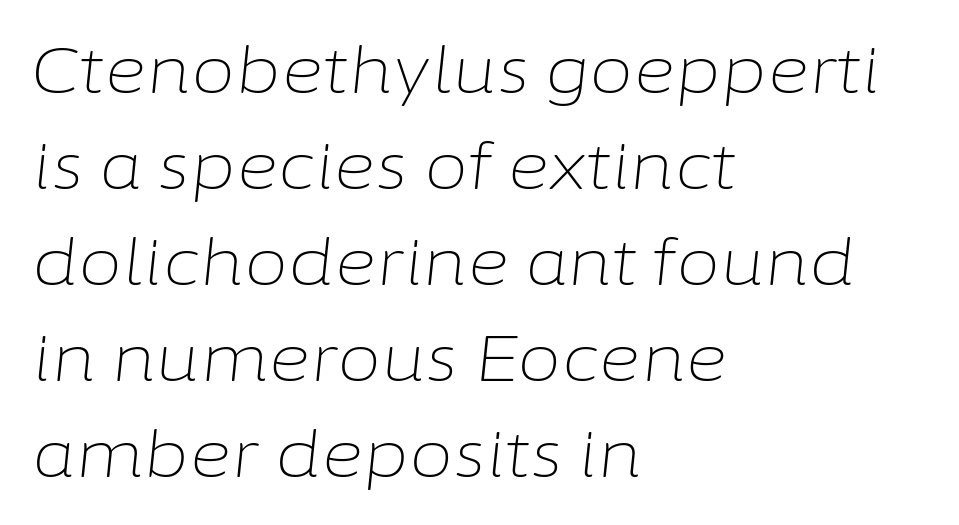
{"italic": "yes", "lean": "right", "slant_degrees": 6, "bold": "no", "weight": "light", "width": "normal", "stroke_contrast": "low", "x_height": "medium", "monospaced": "no", "underline": "no", "align": "left", "line_spacing": "normal", "line_spacing_ratio": 1.5, "letter_spacing": "normal", "letter_spacing_em": 0.0, "glyph_px": 64}
